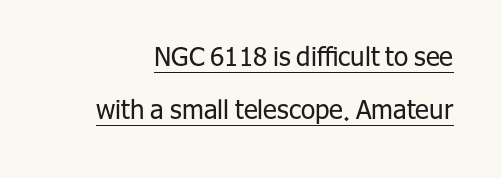
The image shows 26 px text type, upright; set loose line spacing (2.03x), normal letter spacing, underlined.
